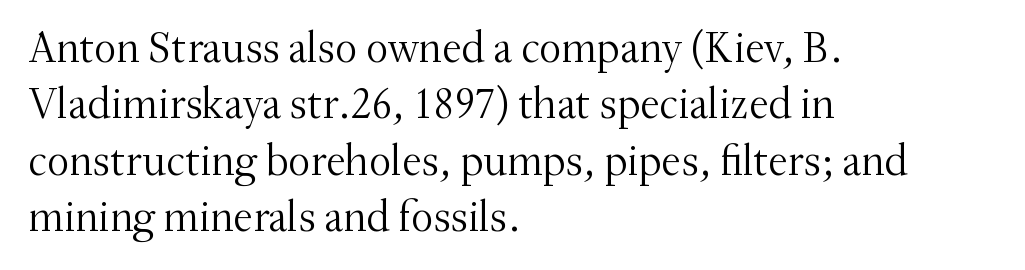
{"serif": "yes", "italic": "no", "bold": "no", "weight": "light", "width": "normal", "stroke_contrast": "medium", "x_height": "small", "monospaced": "no", "underline": "no", "align": "left", "line_spacing": "normal", "line_spacing_ratio": 1.28, "letter_spacing": "normal", "letter_spacing_em": 0.0, "glyph_px": 44}
